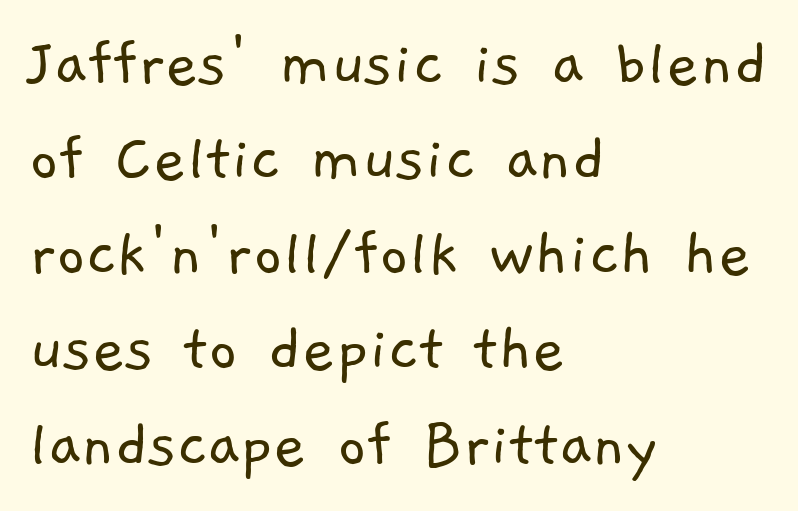
Q: Is the text bold? A: No.
Q: Is the typeface a serif or a sans-serif typeface? A: Sans-serif.
Q: Is the text underlined? A: No.
Q: How is the paragraph aligned? A: Left-aligned.
Q: Is the spacing between letters normal or unusually wide? A: Normal.
Q: Is the spacing between lines tight, normal or loose? A: Normal.
Q: Width (condensed, normal, or wide)? A: Normal.
Q: Stroke contrast? A: Low.
Q: x-height? A: Medium.
Q: Monospaced? A: No.
